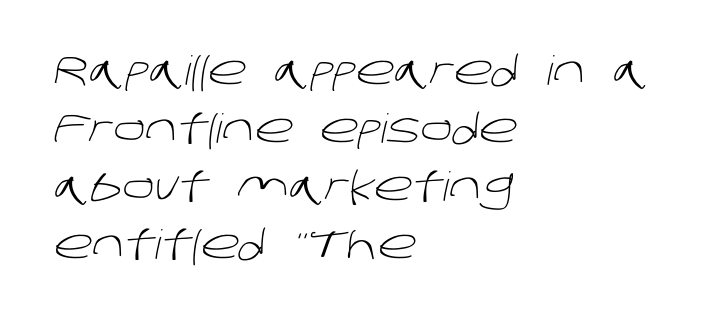
Q: Is the text bold? A: No.
Q: Is the typeface a serif or a sans-serif typeface? A: Sans-serif.
Q: Is the text underlined? A: No.
Q: How is the paragraph aligned? A: Left-aligned.
Q: Is the spacing between letters normal or unusually wide? A: Normal.
Q: Is the spacing between lines tight, normal or loose? A: Normal.
Q: Width (condensed, normal, or wide)? A: Normal.
Q: Stroke contrast? A: Low.
Q: x-height? A: Large.
Q: Monospaced? A: No.
